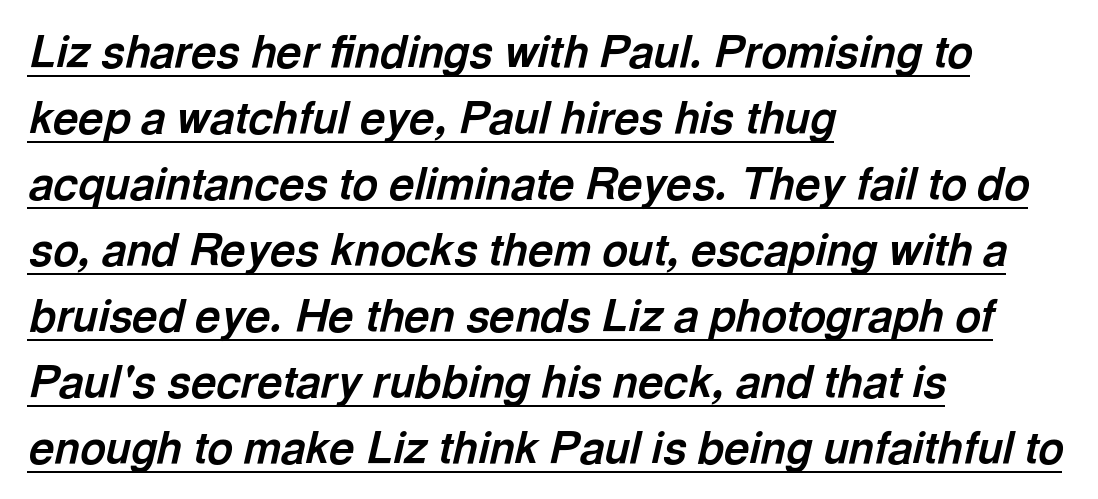
This sample uses an oblique cut, with every glyph tilted off the vertical. The face used here is rendered with its standard letterfit. The face used here is proportionally spaced, like ordinary book or web type. A classic flush-left, rag-right setting is used for this passage. The passage shown stacks its lines at a standard gap.
